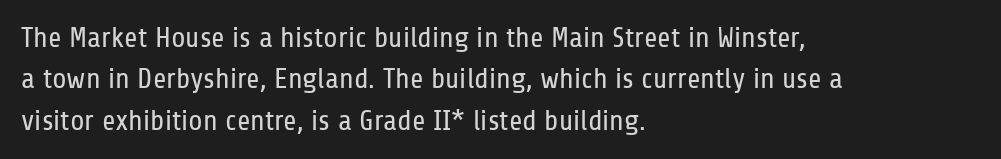
The image shows 29 px regular-weight, condensed sans-serif type, upright; set left-aligned, normal line spacing (1.43x), normal letter spacing, not underlined; low stroke contrast and a medium x-height.
